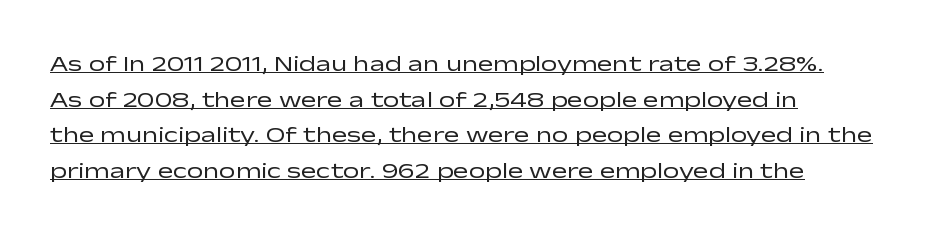
The words here are underlined. The font's upright variant was chosen for this text. The rendering uses a moderate line-height, typical for paragraphs. The letters sit at their default tracking, neither squeezed nor spread. Bold? No — there's no thickening of the strokes. One-word summary of the alignment: left.
